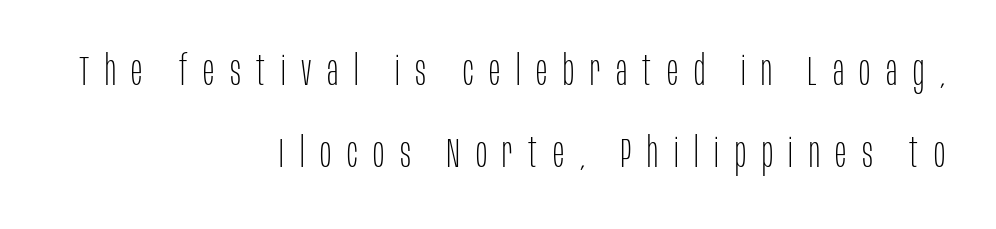
{"serif": "no", "italic": "no", "bold": "no", "weight": "thin", "width": "condensed", "stroke_contrast": "low", "x_height": "large", "monospaced": "no", "underline": "no", "align": "right", "line_spacing": "loose", "line_spacing_ratio": 1.95, "letter_spacing": "wide", "letter_spacing_em": 0.37, "glyph_px": 42}
